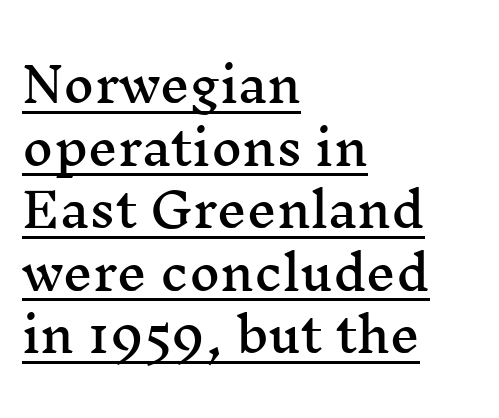
The setting favours the left margin, as ordinary paragraphs usually do. When letters stand straight like this, we call the style roman or upright. Each new line begins a customary step beneath the previous one. Is this a fixed-width face? No — the glyphs have proportional, varying widths.
